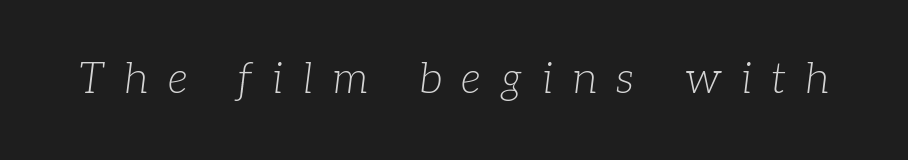
These glyphs show unthickened strokes, regular width or finer. The passage shown is typed in a proportional face where columns would drift. The tracking jumps out immediately: characters are airy and widely separated. Tall strokes in this sample are angled rather than plumb. Letters rest on an invisible, unmarked baseline.
